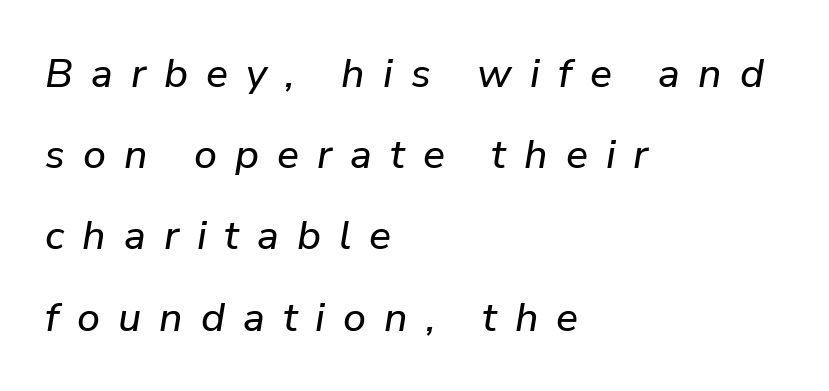
Q: Is the text italic (slanted)? A: Yes, it leans right by about 9 degrees.
Q: Is the text underlined? A: No.
Q: How is the paragraph aligned? A: Left-aligned.
Q: Is the spacing between letters normal or unusually wide? A: Unusually wide.
Q: Is the spacing between lines tight, normal or loose? A: Loose.
Q: Width (condensed, normal, or wide)? A: Normal.
Q: Stroke contrast? A: Low.
Q: x-height? A: Medium.
Q: Monospaced? A: No.
